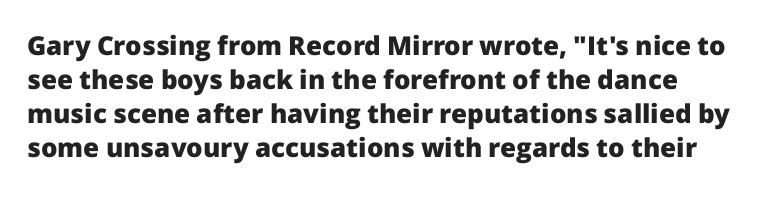
What stands out about the letter spacing? Nothing — it is the standard amount. The baseline area is clear. Strokes here are thick enough to call this a true bold. Each new line begins a customary step beneath the previous one. Italic? Not at all — the glyphs are vertical.
